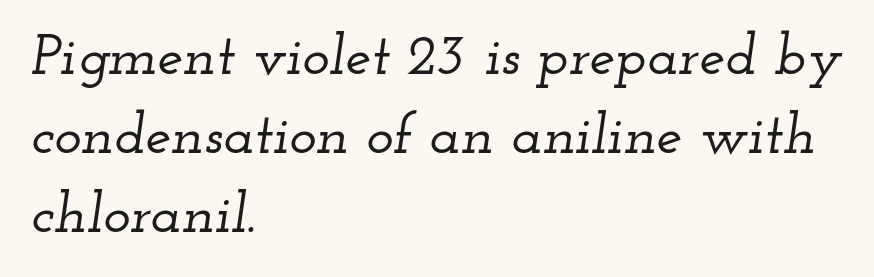
The letters are slanted; this is an italic face. The rendering uses natural spacing where letterforms have individual widths. The lines are quadded left. The gap between lines stays unmarked. Quick note: interline space is typical. How are the letters spaced? Ordinarily, with no added tracking.
